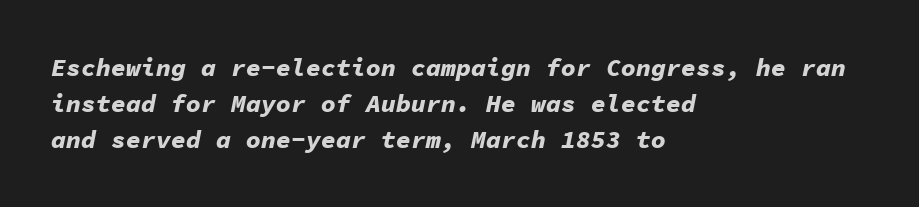
Nobody drew a line under any word here. Caption: standard tracking, unaltered. Short and long lines alike share a common starting point at left. It's the slanting kind of type.
